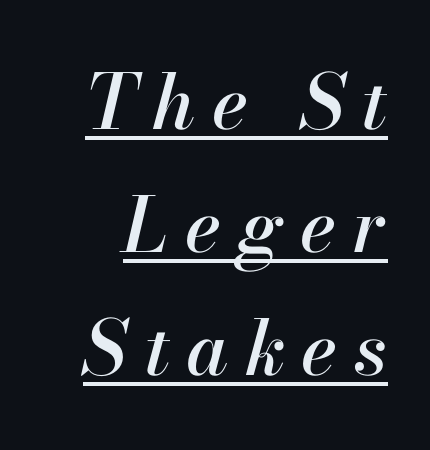
{"italic": "yes", "lean": "right", "slant_degrees": 13, "width": "normal", "stroke_contrast": "high", "x_height": "small", "monospaced": "no", "underline": "yes", "line_spacing": "normal", "line_spacing_ratio": 1.62, "letter_spacing": "wide", "letter_spacing_em": 0.22, "glyph_px": 76}
